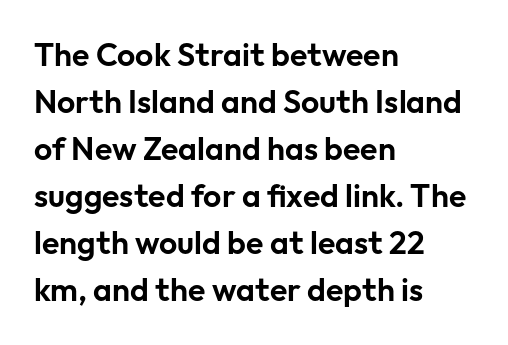
Q: Is the text italic (slanted)? A: No, it is upright.
Q: Is the typeface a serif or a sans-serif typeface? A: Sans-serif.
Q: Is the text underlined? A: No.
Q: How is the paragraph aligned? A: Left-aligned.
Q: Is the spacing between letters normal or unusually wide? A: Normal.
Q: Is the spacing between lines tight, normal or loose? A: Normal.
Q: Width (condensed, normal, or wide)? A: Normal.
Q: Stroke contrast? A: Low.
Q: x-height? A: Medium.
Q: Monospaced? A: No.
